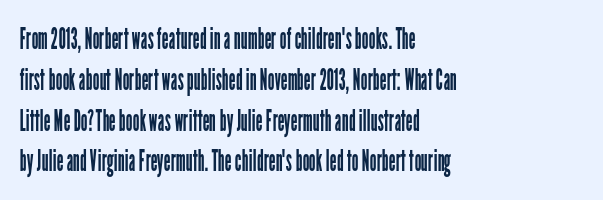
Are there feet on the stems? There aren't — it's a sans. Here the designer chose a conventional face with non-uniform glyph widths. The rendering keeps characters at their native spacing. A normal amount of white space separates one row of letters from the next. Vertical strokes here are truly vertical.
